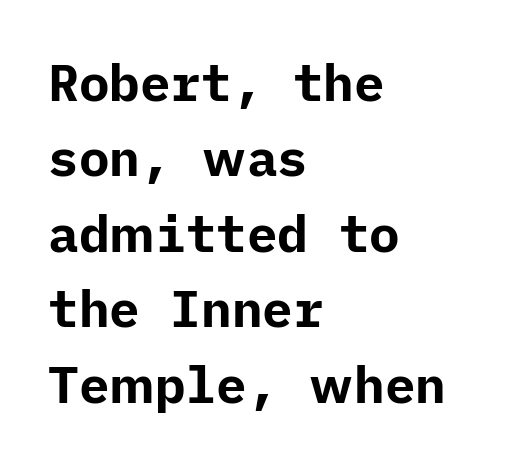
Q: Is the text bold? A: Yes.
Q: Is the text italic (slanted)? A: No, it is upright.
Q: Is the typeface a serif or a sans-serif typeface? A: Sans-serif.
Q: Is the text underlined? A: No.
Q: How is the paragraph aligned? A: Left-aligned.
Q: Is the spacing between letters normal or unusually wide? A: Normal.
Q: Is the spacing between lines tight, normal or loose? A: Normal.
Q: Width (condensed, normal, or wide)? A: Normal.
Q: Stroke contrast? A: Low.
Q: x-height? A: Medium.
